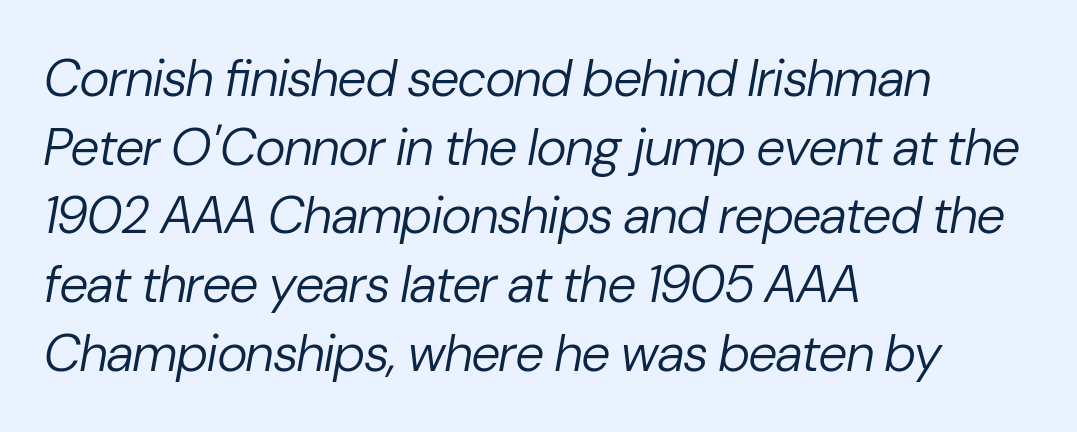
This sample has the flowing, uneven cadence of proportional lettering. The baseline area is clear. Line spacing here is normal. Ink coverage per letter is moderate at most. Default kerning and tracking; the words read as compact shapes. The rendering anchors every line to the left-hand side.
